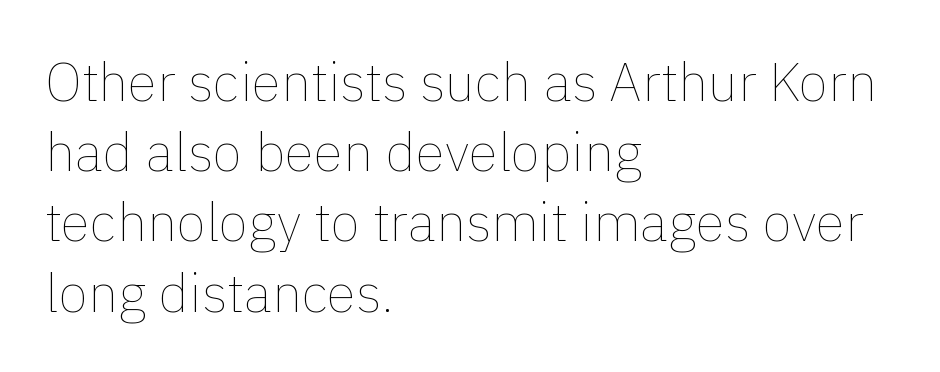
The image shows 54 px thin type, upright; set left-aligned, normal line spacing (1.3x), normal letter spacing, not underlined; a medium x-height.
